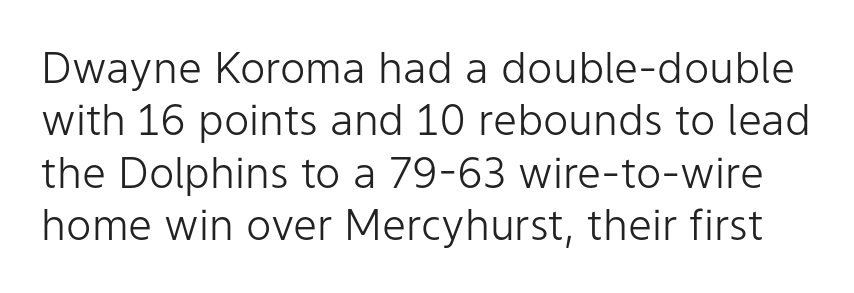
{"serif": "no", "italic": "no", "bold": "no", "weight": "light", "width": "normal", "stroke_contrast": "low", "x_height": "medium", "monospaced": "no", "underline": "no", "line_spacing_ratio": 1.22, "letter_spacing": "normal", "letter_spacing_em": 0.0, "glyph_px": 43}
